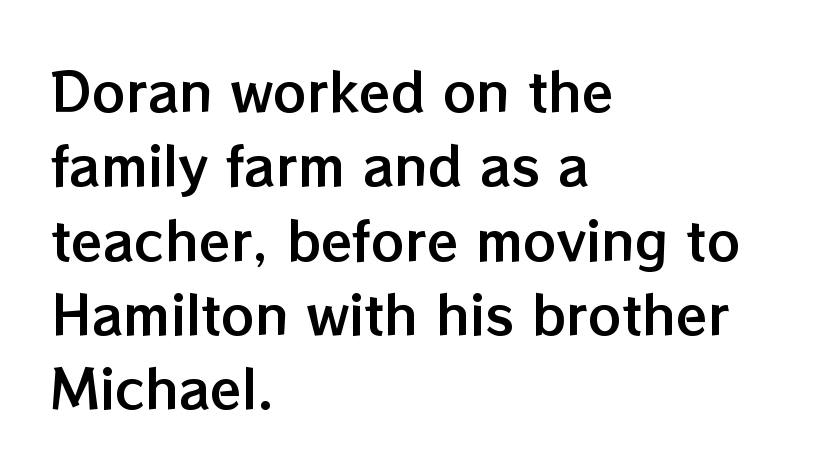
{"italic": "no", "width": "normal", "stroke_contrast": "low", "x_height": "medium", "monospaced": "no", "underline": "no", "align": "left", "line_spacing": "normal", "line_spacing_ratio": 1.43, "letter_spacing": "normal", "letter_spacing_em": 0.0, "glyph_px": 52}
